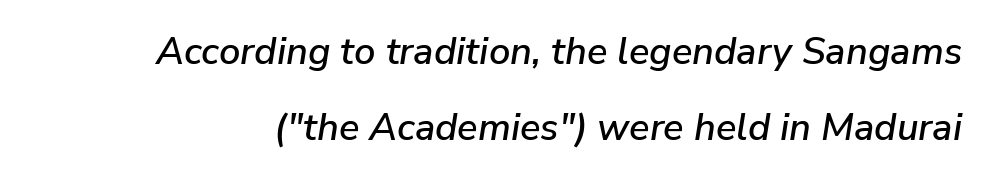
Loosely led — the rows are spread out. Here the designer chose a conventional face with non-uniform glyph widths. Compared with ordinary roman type, these characters are visibly tilted. Each row of text sits above clean, open space.
